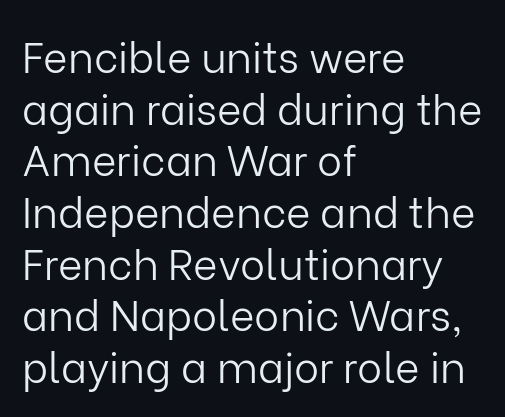
The image shows 42 px light sans-serif type, upright; set left-aligned, line spacing 1.23x, normal letter spacing, not underlined; low stroke contrast and a medium x-height.
